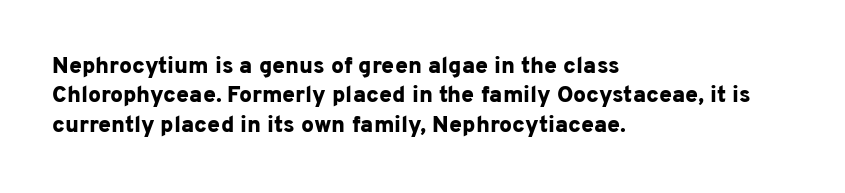
The image shows 23 px bold type, upright; set left-aligned, normal line spacing (1.28x), normal letter spacing, not underlined.
